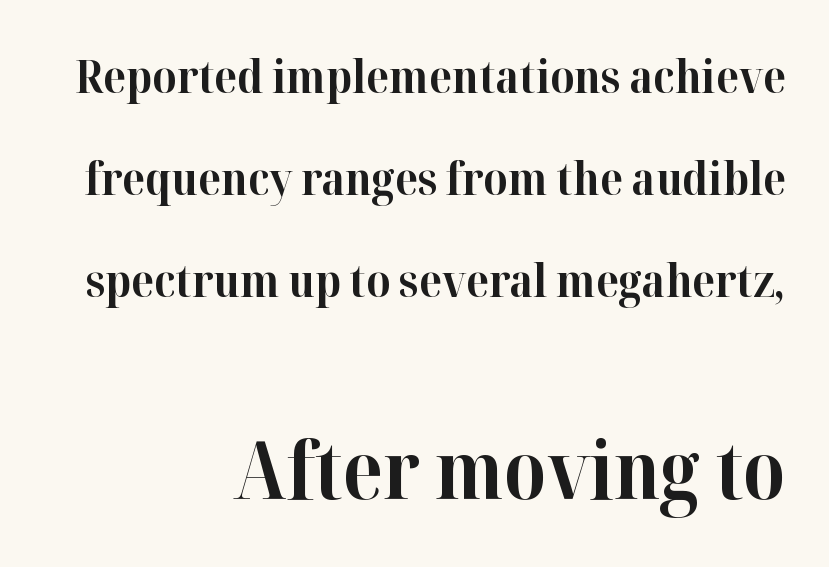
{"serif": "yes", "italic": "no", "bold": "yes", "weight": "bold", "width": "normal", "stroke_contrast": "high", "x_height": "medium", "monospaced": "no", "underline": "no", "align": "right", "line_spacing": "loose", "line_spacing_ratio": 2.22, "letter_spacing": "normal", "letter_spacing_em": 0.0, "larger_block": "second", "size_ratio": 1.74, "glyph_px": 80}
